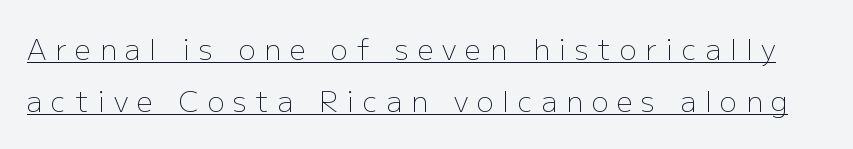
The image shows 28 px light sans-serif type, upright; set line spacing 1.87x, unusually wide letter spacing (+0.32 em), underlined; low stroke contrast and a medium x-height.
